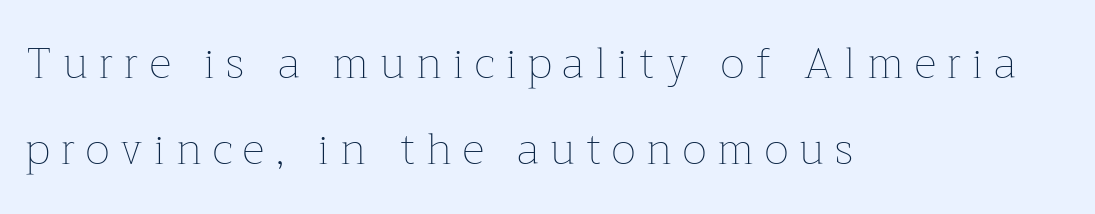
Q: Is the text bold? A: No.
Q: Is the text italic (slanted)? A: No, it is upright.
Q: Is the text underlined? A: No.
Q: How is the paragraph aligned? A: Left-aligned.
Q: Is the spacing between letters normal or unusually wide? A: Unusually wide.
Q: Is the spacing between lines tight, normal or loose? A: Loose.
Q: Width (condensed, normal, or wide)? A: Normal.
Q: Stroke contrast? A: Low.
Q: x-height? A: Medium.
Q: Monospaced? A: No.
